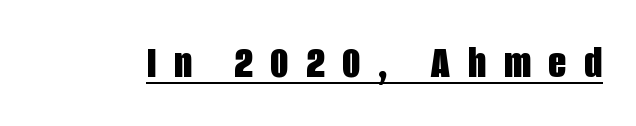
Characters remain perfectly vertical along every line. The typeface chosen for these lines omits serifs. Character widths vary here, with narrow letters taking less room than wide ones. The type is letterspaced generously, with wide tracking. Every word sits above its own underline. Strokes here are thick enough to call this a true bold.
